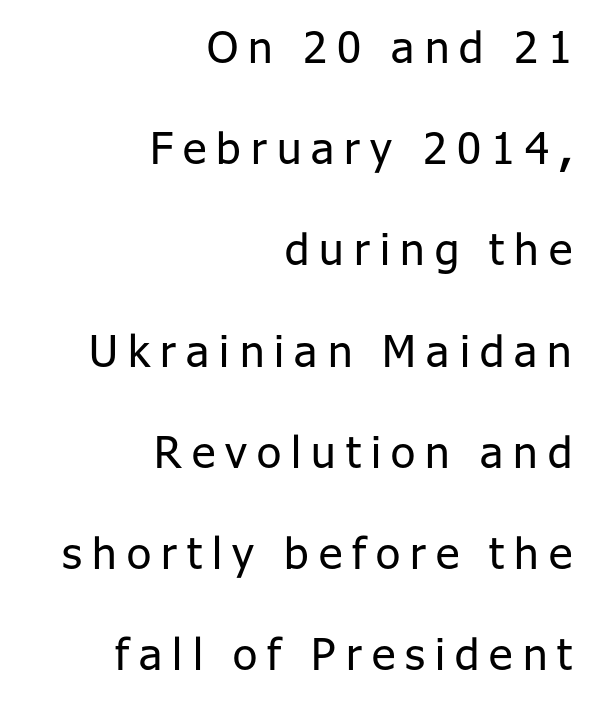
The image shows 44 px regular-weight sans-serif type, upright; set right-aligned, loose line spacing (2.3x), unusually wide letter spacing (+0.23 em), not underlined; low stroke contrast and a medium x-height.
